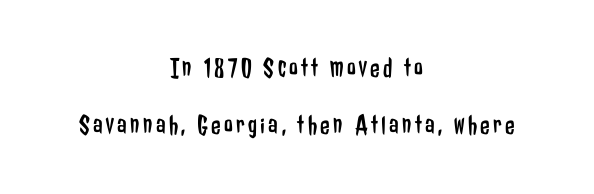
The image shows 28 px regular-weight, condensed sans-serif type, upright; set centered, loose line spacing (2.04x), not underlined; low stroke contrast and a medium x-height.
